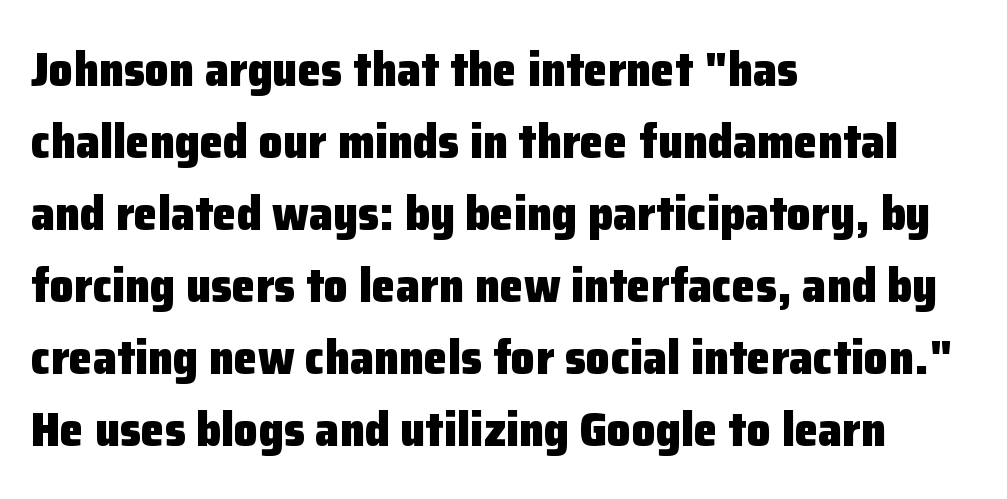
A bare baseline throughout the passage. Observe the ordinary spacing: letters are neighbours, not strangers. No feet cap the strokes, marking this as sans-serif type. Posture: upright roman. Regular leading. Note the varied advance widths — an 'i' is clearly narrower than an 'm'.
